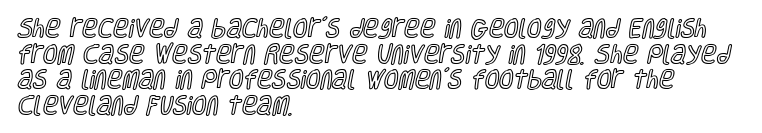
Q: Is the text italic (slanted)? A: Yes.
Q: Is the text underlined? A: No.
Q: How is the paragraph aligned? A: Left-aligned.
Q: Is the spacing between letters normal or unusually wide? A: Normal.
